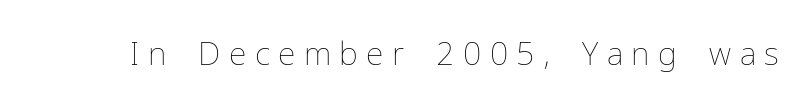
The image shows 32 px thin type, upright; set unusually wide letter spacing (+0.26 em), not underlined; low stroke contrast and a medium x-height.
